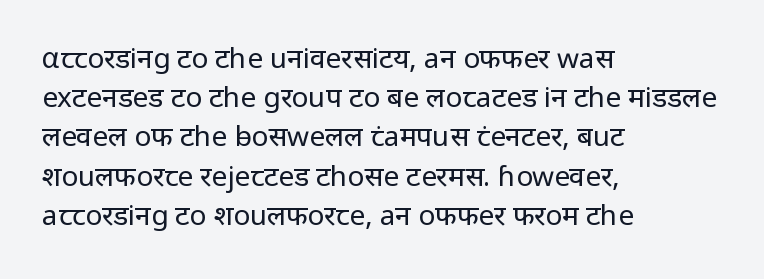
The image shows 28 px regular-weight sans-serif type, upright; set left-aligned, normal line spacing (1.4x), normal letter spacing, not underlined; low stroke contrast and a medium x-height.
